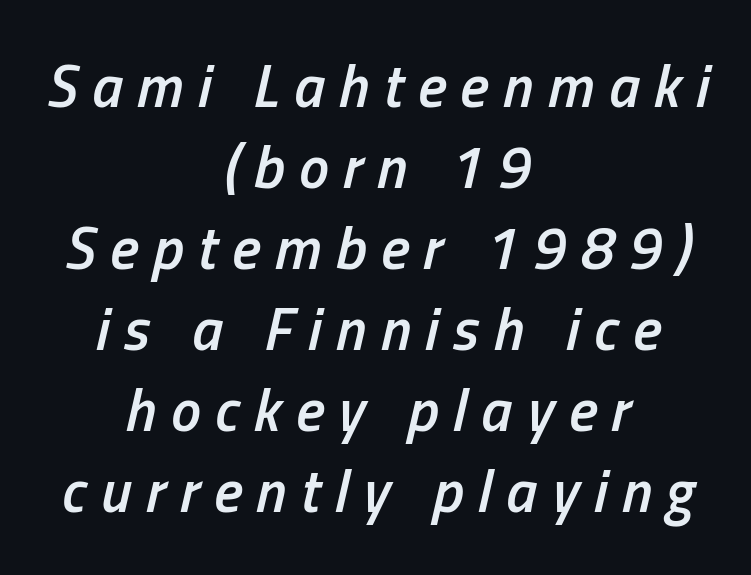
Q: Is the text bold? A: Semi-bold.
Q: Is the text italic (slanted)? A: Yes, it leans right by about 13 degrees.
Q: Is the text underlined? A: No.
Q: How is the paragraph aligned? A: Centered.
Q: Is the spacing between letters normal or unusually wide? A: Unusually wide.
Q: Is the spacing between lines tight, normal or loose? A: Normal.
Q: Width (condensed, normal, or wide)? A: Condensed.
Q: Stroke contrast? A: Low.
Q: x-height? A: Medium.
Q: Monospaced? A: No.
